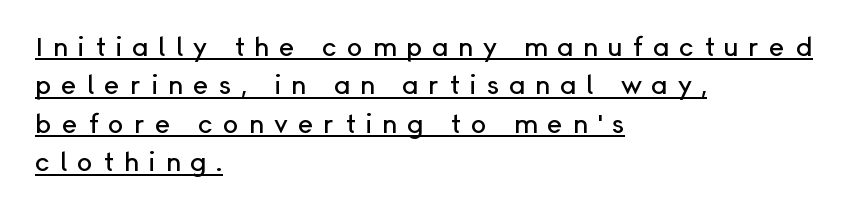
Q: Is the text italic (slanted)? A: No, it is upright.
Q: Is the text underlined? A: Yes.
Q: How is the paragraph aligned? A: Left-aligned.
Q: Is the spacing between letters normal or unusually wide? A: Unusually wide.
Q: Is the spacing between lines tight, normal or loose? A: Normal.
